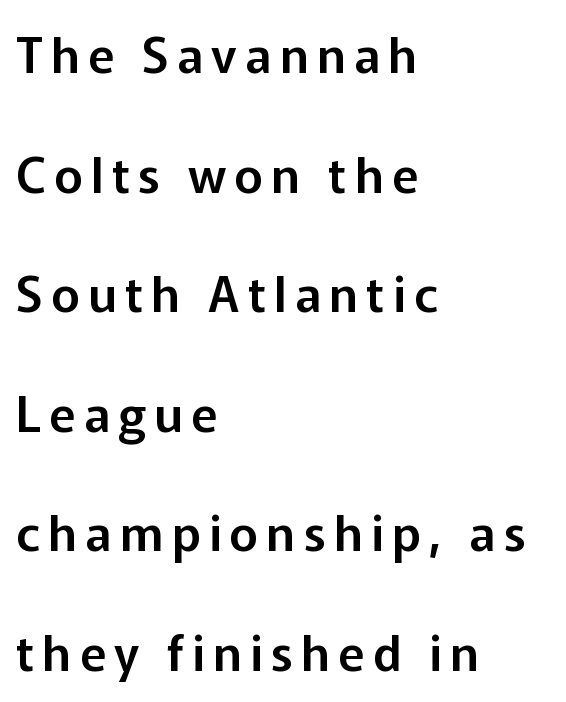
{"serif": "no", "italic": "no", "width": "normal", "stroke_contrast": "low", "x_height": "medium", "monospaced": "no", "underline": "no", "align": "left", "line_spacing": "loose", "line_spacing_ratio": 2.44, "glyph_px": 49}
